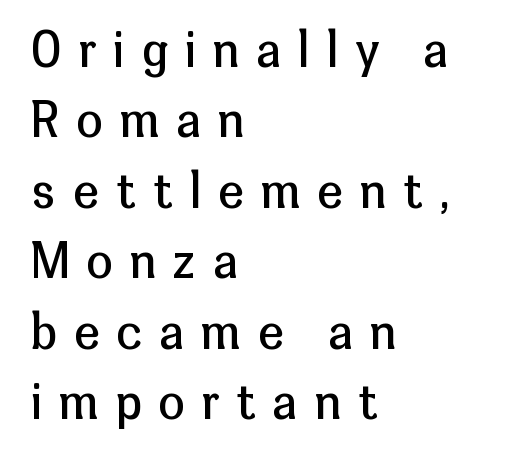
{"serif": "no", "italic": "no", "bold": "no", "weight": "regular", "width": "normal", "stroke_contrast": "low", "x_height": "medium", "monospaced": "no", "underline": "no", "align": "left", "line_spacing": "normal", "line_spacing_ratio": 1.5, "letter_spacing": "wide", "letter_spacing_em": 0.37, "glyph_px": 47}
